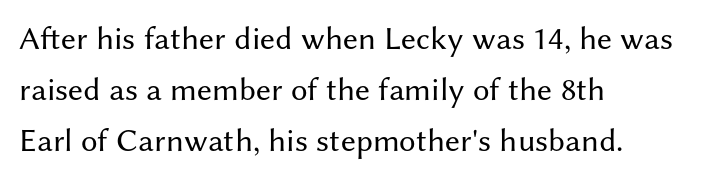
Each row of text sits above clean, open space. The vertical gap from one line to the next is medium. These lines were composed using upright roman letters. All the whitespace from short lines collects on the right. Unlike a traditional serif, this face leaves its strokes unadorned. Each stroke keeps to a modest, everyday thickness or less.
